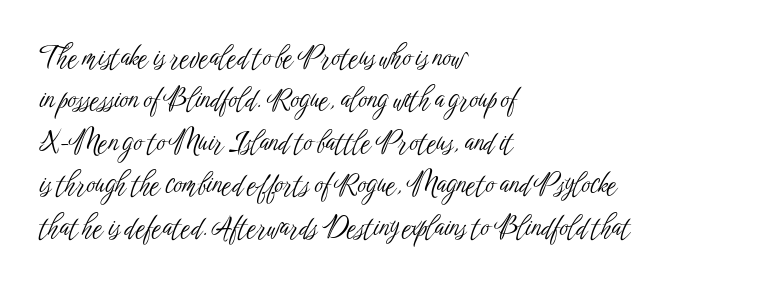
The image shows 27 px text type; set left-aligned, normal line spacing (1.57x), normal letter spacing, not underlined.
